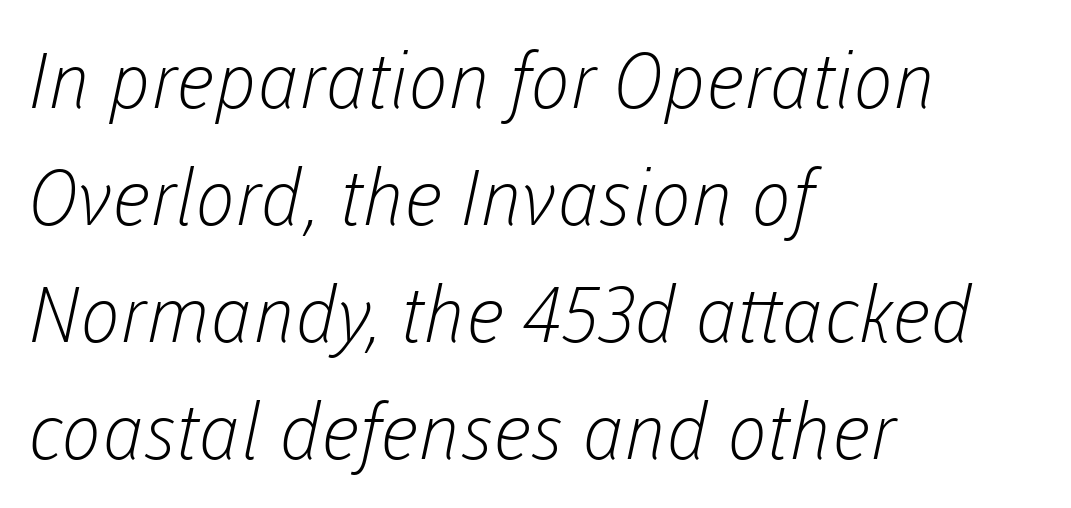
Underline: absent. Note the varied advance widths — an 'i' is clearly narrower than an 'm'. The face used here is rendered with its standard letterfit. Serifs: no, the terminals of the letterforms are clean. Weight: not bold — regular or lighter. Regarding leading, the lines here are spaced in the standard way.
